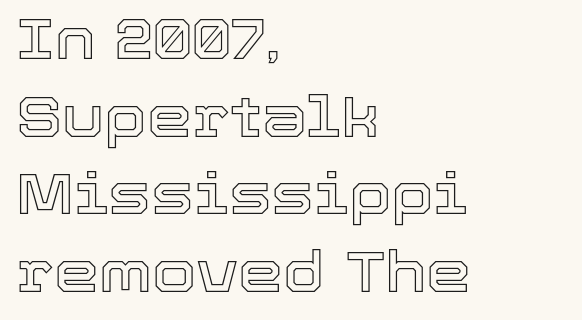
The image shows 57 px text type, upright; set left-aligned, normal line spacing (1.36x), normal letter spacing, not underlined; a medium x-height.
